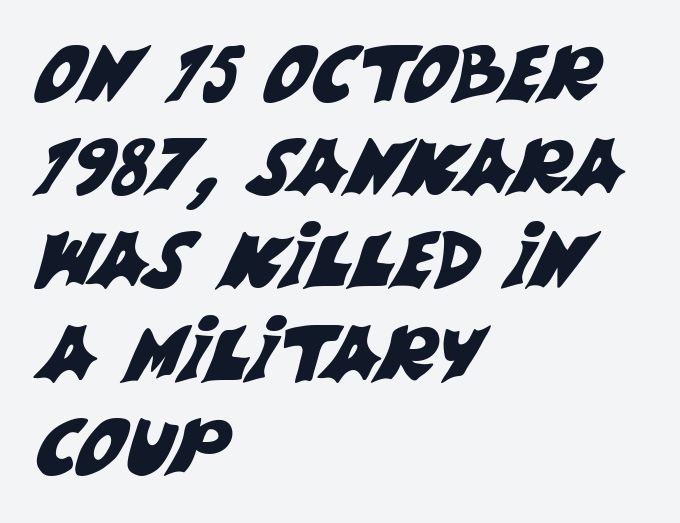
{"serif": "no", "width": "normal", "stroke_contrast": "medium", "x_height": "large", "monospaced": "no", "underline": "no", "align": "left", "line_spacing_ratio": 1.21, "letter_spacing": "normal", "letter_spacing_em": 0.0, "glyph_px": 77}
